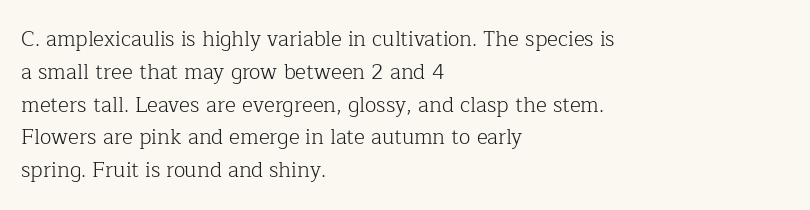
The image shows 21 px text type, upright; set left-aligned, normal line spacing (1.56x), normal letter spacing, not underlined.
